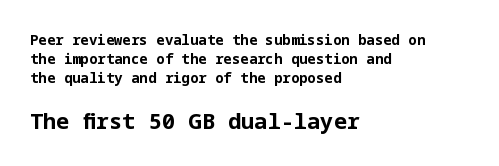
The image shows 22 px bold type, upright; set left-aligned, normal line spacing (1.36x), normal letter spacing, not underlined; the second (bottom) block is 1.57x larger.
